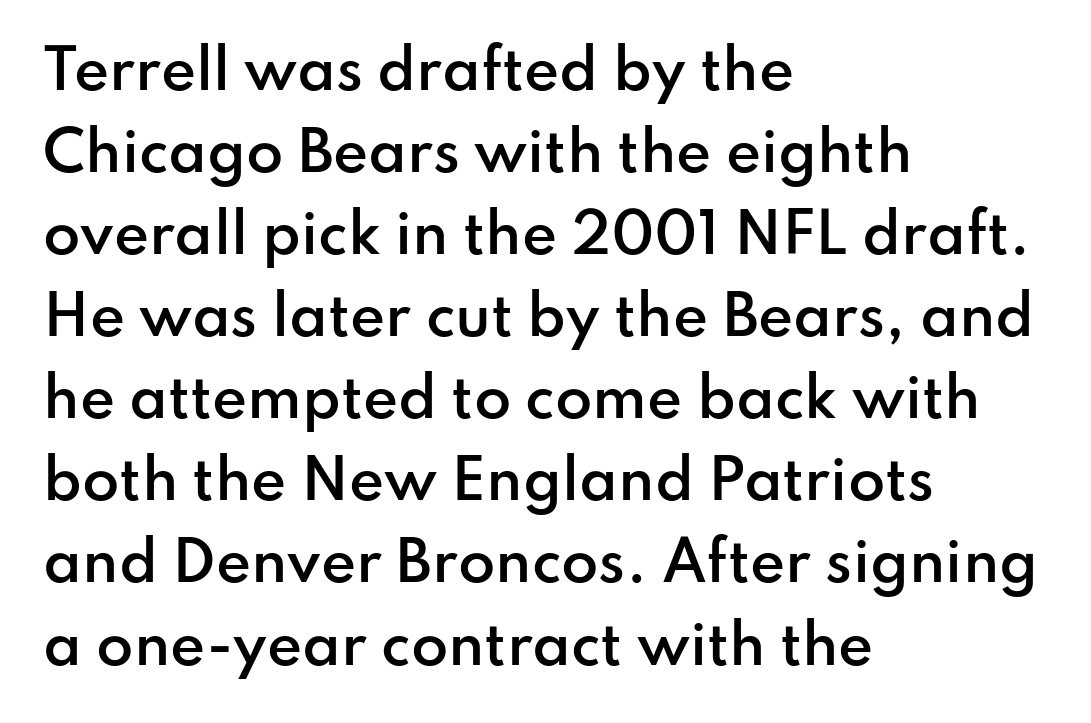
How are the letters spaced? Ordinarily, with no added tracking. Its strokes are somewhat broadened, the hallmark of semibold type. Do the characters align in a grid? No, the font is proportional. One-word summary of the alignment: left. Each row of text sits above clean, open space. Does the leading feel generous? No, just average.
